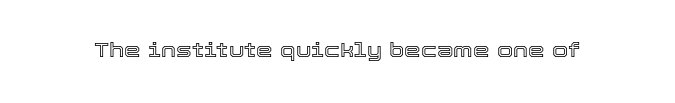
Q: Is the text italic (slanted)? A: No, it is upright.
Q: Is the text underlined? A: No.
Q: Is the spacing between letters normal or unusually wide? A: Normal.
